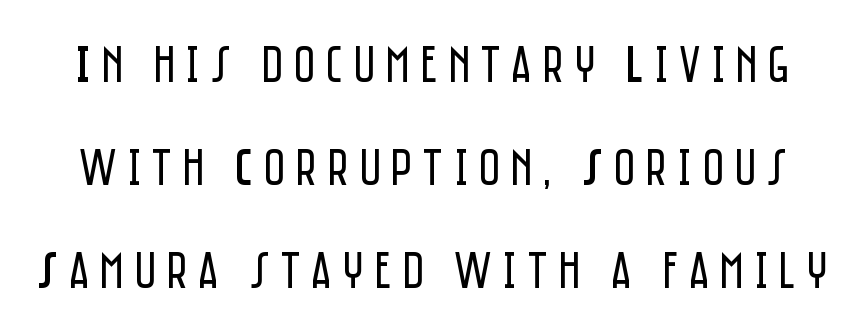
Think of a printed novel: that variable character pitch is what you see here. This sample uses a sans-serif face. Rows of type keep a wide berth in the vertical direction. Look at the tracking — it's clearly loosened, letters drifting apart.
